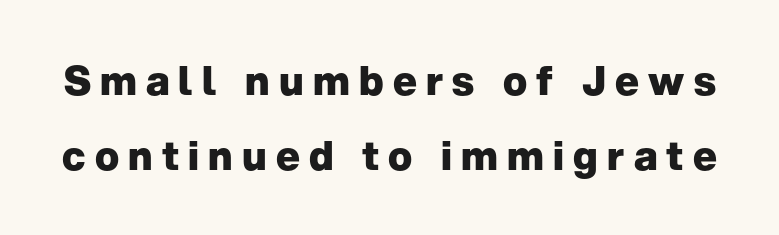
The font is running at its bold setting. Substantial extra tracking has been applied to these lines. Words float on clear page, feet unadorned. In terms of letterform style, serifs are entirely absent.
